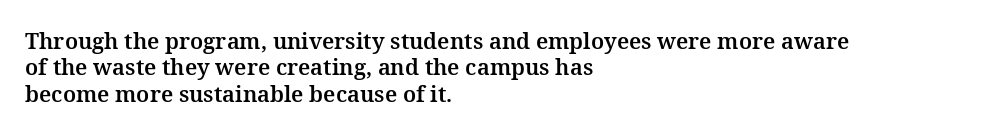
This rendering features lettering with no underline. Horizontal alignment here is leftward, the default for most running prose. These lines keep a tight, regular rhythm from letter to letter. A typesetter would mark this as roman, not italic.
